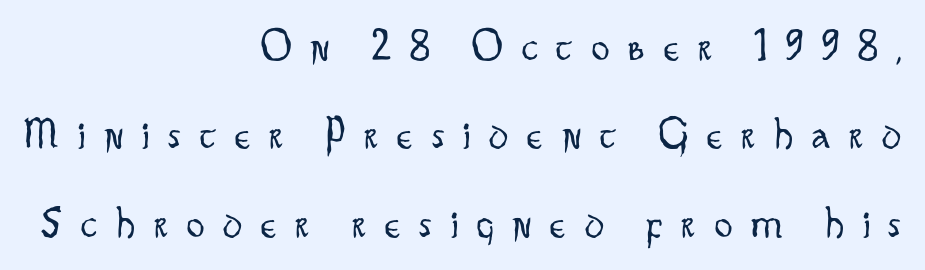
This is not heavy type; no bold has been used. Letter spacing: wide. Think of a printed novel: that variable character pitch is what you see here. Descenders hang freely into open space.
